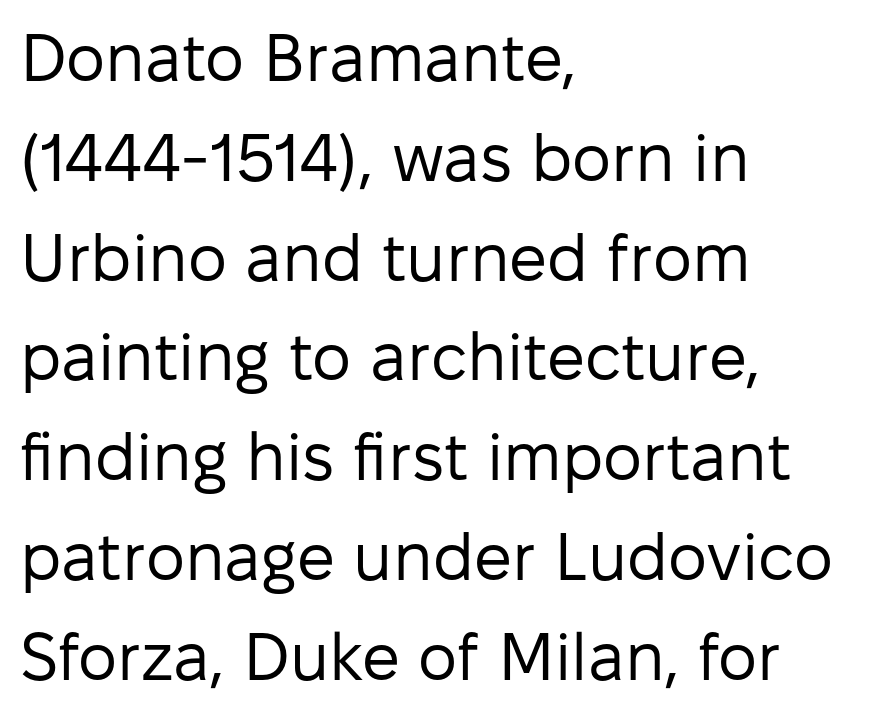
The image shows 67 px regular-weight sans-serif type, upright; set left-aligned, normal line spacing (1.49x), normal letter spacing, not underlined; low stroke contrast and a medium x-height.
